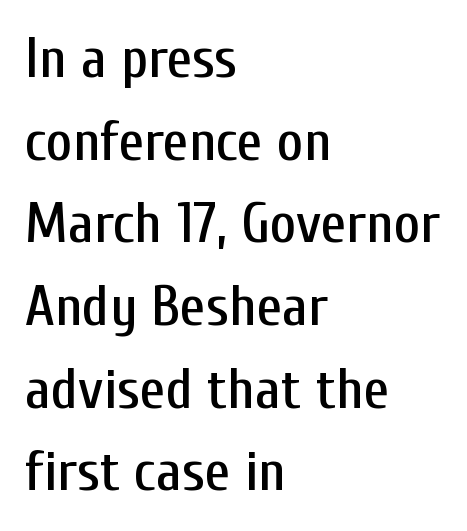
Think of a printed novel: that variable character pitch is what you see here. Plain, unruled lines of type. It's the straight-up-and-down kind of type. Are there feet on the stems? There aren't — it's a sans. The vertical gap from one line to the next is medium.
